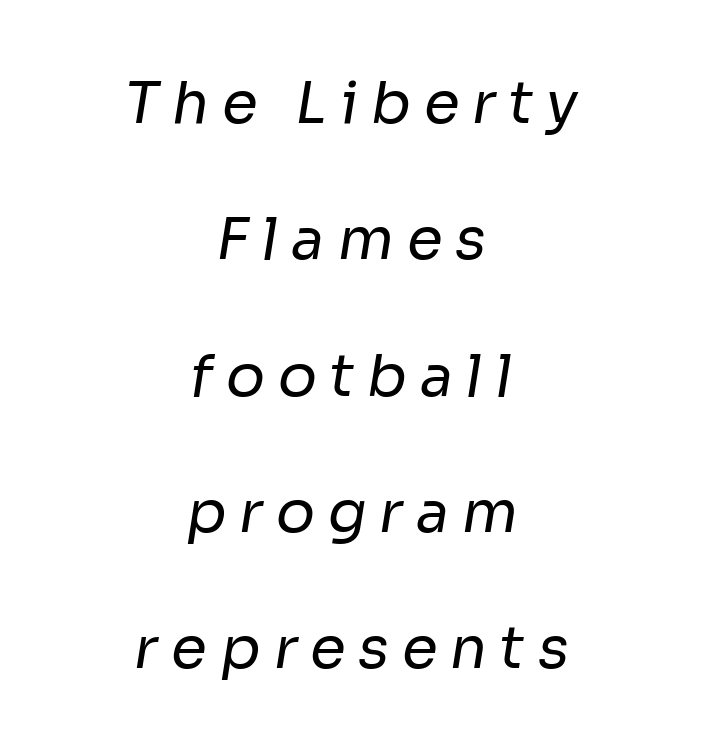
Q: Is the text bold? A: No.
Q: Is the typeface a serif or a sans-serif typeface? A: Sans-serif.
Q: Is the text underlined? A: No.
Q: How is the paragraph aligned? A: Centered.
Q: Is the spacing between letters normal or unusually wide? A: Unusually wide.
Q: Is the spacing between lines tight, normal or loose? A: Loose.
Q: Width (condensed, normal, or wide)? A: Normal.
Q: Stroke contrast? A: Low.
Q: x-height? A: Medium.
Q: Monospaced? A: No.
